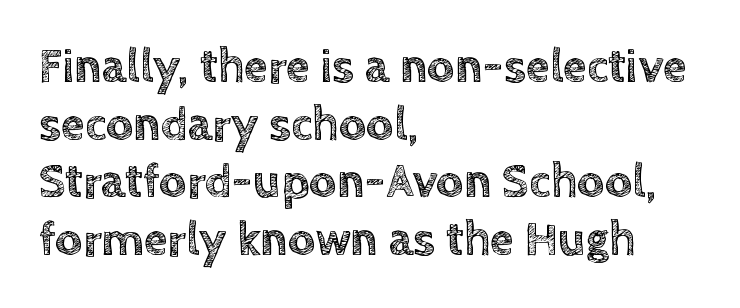
Q: Is the text italic (slanted)? A: No, it is upright.
Q: Is the text underlined? A: No.
Q: How is the paragraph aligned? A: Left-aligned.
Q: Is the spacing between letters normal or unusually wide? A: Normal.
Q: Width (condensed, normal, or wide)? A: Normal.
Q: x-height? A: Large.
Q: Monospaced? A: No.
